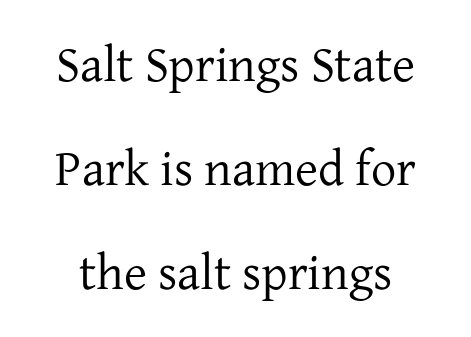
The passage shown is not underscored anywhere. In terms of leading, this rendering errs on the spacious side. These lines keep a tight, regular rhythm from letter to letter. Is the type heavy? It reads as light-to-regular instead. The text was rendered using a seriffed face with decorative stroke endings. Every stem runs plumb, perpendicular to the baseline.
